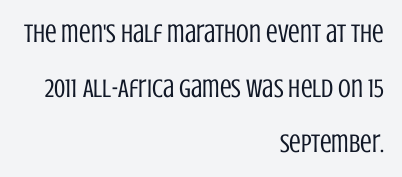
Q: Is the text bold? A: No.
Q: Is the text italic (slanted)? A: No, it is upright.
Q: Is the text underlined? A: No.
Q: How is the paragraph aligned? A: Right-aligned.
Q: Is the spacing between letters normal or unusually wide? A: Normal.
Q: Is the spacing between lines tight, normal or loose? A: Loose.
